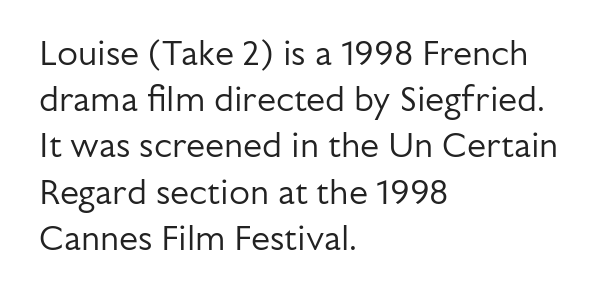
Stems and bowls with no extra thickness — not bold. A normal amount of white space separates one row of letters from the next. These lines are set flush left with a ragged right edge. Note the varied advance widths — an 'i' is clearly narrower than an 'm'. Observe the absence of serifs on each vertical stroke in this sample.
